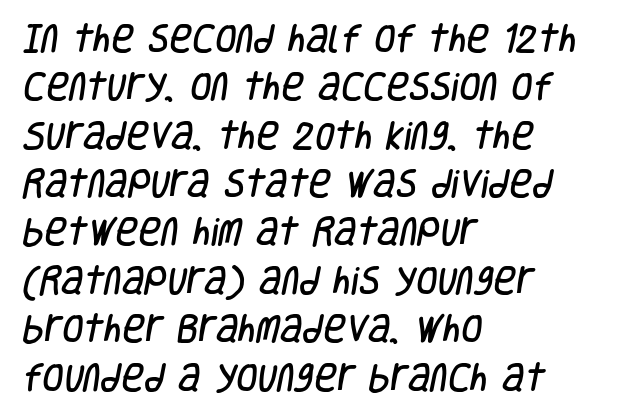
The image shows 31 px condensed sans-serif type; set left-aligned, normal line spacing (1.56x), normal letter spacing, not underlined; low stroke contrast and a large x-height.
